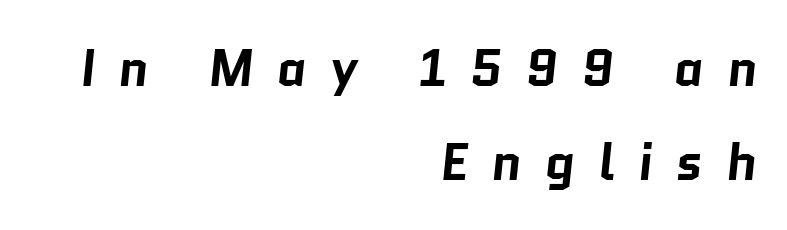
The sample has been set heavy, in full bold. Which margin do the lines hug? The right one — the left edge is uneven. Nobody drew a line under any word here. These lines are rendered in a variable-pitch font. Grotesque or geometric, the face here clearly has no serifs.
